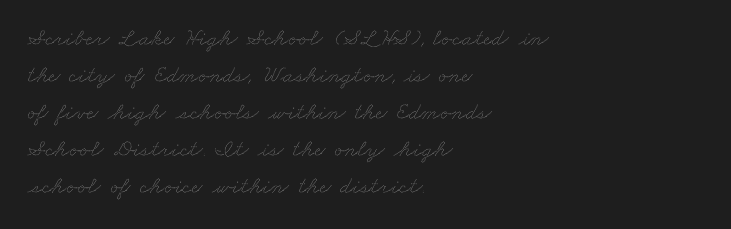
Glance below the letters and you will spot only blank space. The weight tops out at a normal text grade. Caption: standard tracking, unaltered. Short and long lines alike share a common starting point at left.
